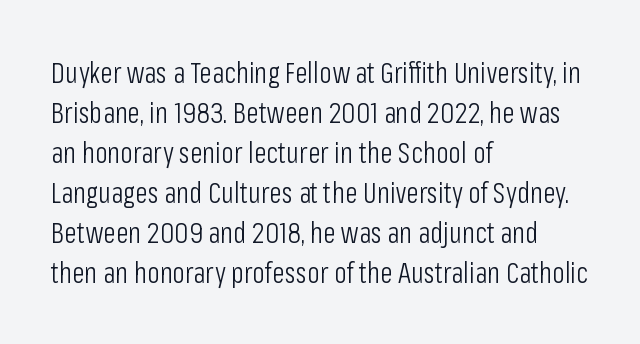
{"serif": "no", "italic": "no", "bold": "no", "weight": "light", "width": "condensed", "stroke_contrast": "low", "x_height": "medium", "monospaced": "no", "underline": "no", "align": "left", "line_spacing": "normal", "line_spacing_ratio": 1.38, "letter_spacing": "normal", "letter_spacing_em": 0.0, "glyph_px": 29}
